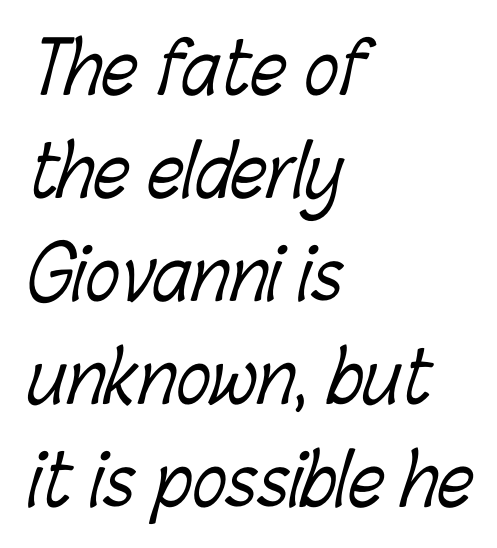
{"bold": "no", "weight": "light", "width": "condensed", "stroke_contrast": "low", "x_height": "medium", "monospaced": "no", "underline": "no", "align": "left", "line_spacing": "normal", "line_spacing_ratio": 1.45, "letter_spacing": "normal", "letter_spacing_em": 0.0, "glyph_px": 71}
